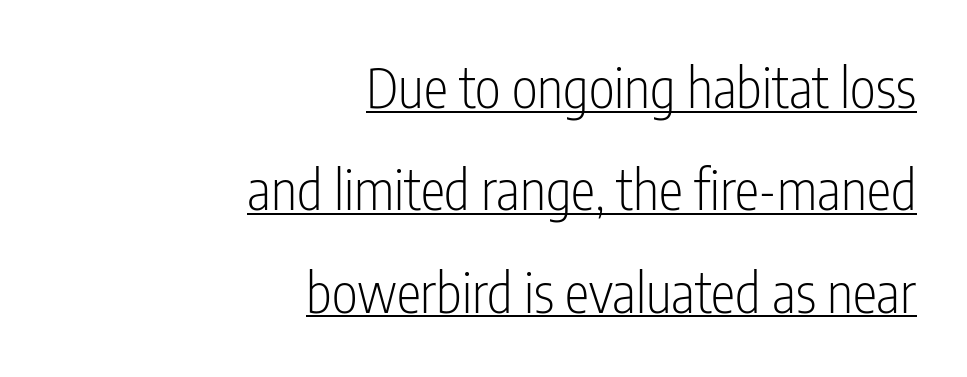
These lines stack with their right ends in a neat column. The type is set solid horizontally, with unmodified tracking. A quiet, ordinary-to-light weight characterises the typeface. The rendering shows plain stroke endings on the letterforms — a sans-serif design. Think of a printed novel: that variable character pitch is what you see here.
